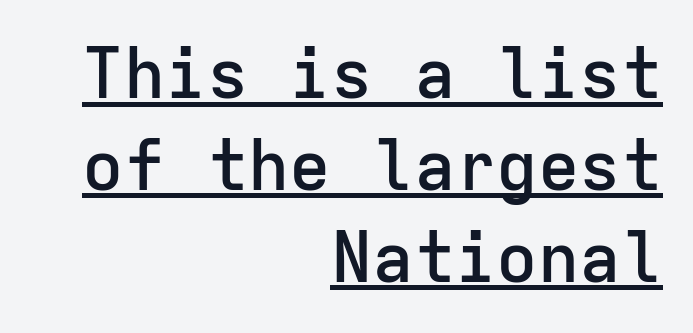
Q: Is the text bold? A: Semi-bold.
Q: Is the text italic (slanted)? A: No, it is upright.
Q: Is the typeface a serif or a sans-serif typeface? A: Sans-serif.
Q: Is the text underlined? A: Yes.
Q: How is the paragraph aligned? A: Right-aligned.
Q: Is the spacing between letters normal or unusually wide? A: Normal.
Q: Is the spacing between lines tight, normal or loose? A: Normal.
Q: Width (condensed, normal, or wide)? A: Normal.
Q: Stroke contrast? A: Low.
Q: x-height? A: Medium.
Q: Monospaced? A: Yes.
